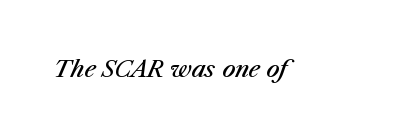
The gaps between neighbouring characters are ordinary and unremarkable. The passage shown leans; its letterforms are oblique. Only glyphs here, with clear space below each row. Notice the strokes are somewhat thickened but not fully heavy: this is a semibold.
